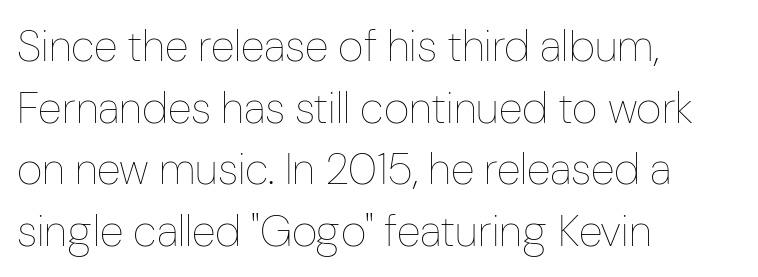
The image shows 44 px thin, condensed type, upright; set left-aligned, normal line spacing (1.4x), normal letter spacing, not underlined; low stroke contrast and a medium x-height.
